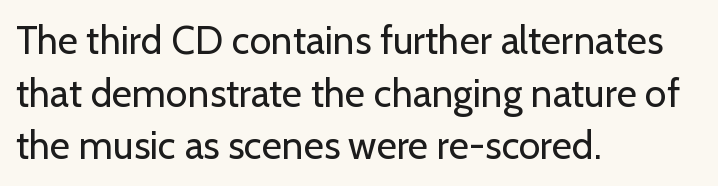
{"serif": "no", "italic": "no", "bold": "no", "weight": "regular", "width": "normal", "stroke_contrast": "low", "x_height": "medium", "monospaced": "no", "underline": "no", "align": "left", "line_spacing": "normal", "line_spacing_ratio": 1.35, "letter_spacing": "normal", "letter_spacing_em": 0.0, "glyph_px": 39}
